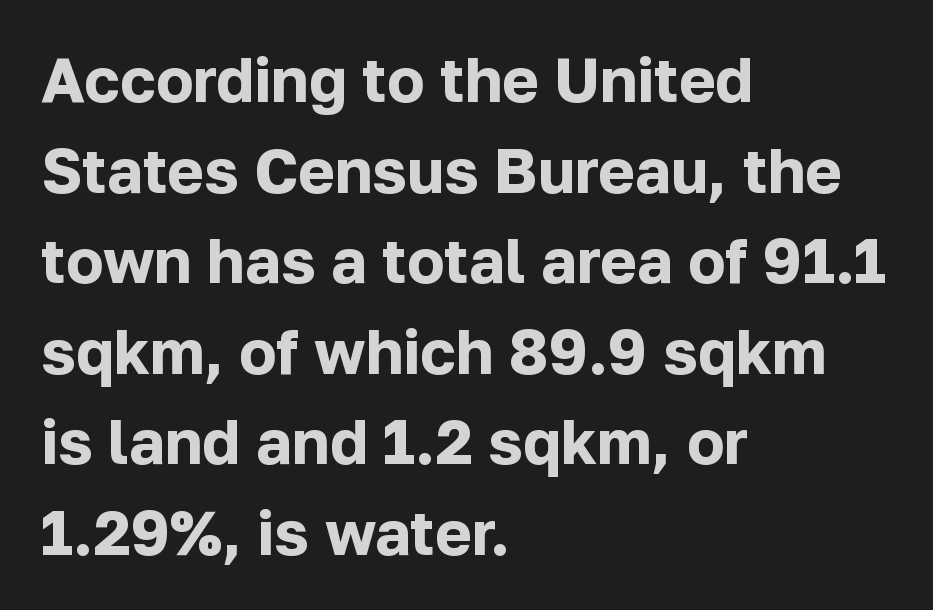
Q: Is the text bold? A: Yes.
Q: Is the text italic (slanted)? A: No, it is upright.
Q: Is the typeface a serif or a sans-serif typeface? A: Sans-serif.
Q: Is the text underlined? A: No.
Q: How is the paragraph aligned? A: Left-aligned.
Q: Is the spacing between letters normal or unusually wide? A: Normal.
Q: Is the spacing between lines tight, normal or loose? A: Normal.
Q: Width (condensed, normal, or wide)? A: Normal.
Q: Stroke contrast? A: Low.
Q: x-height? A: Medium.
Q: Monospaced? A: No.
